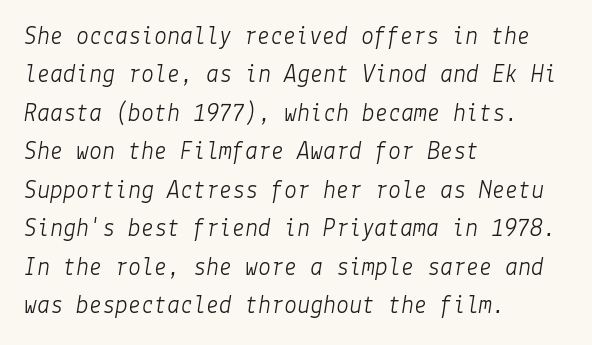
{"italic": "yes", "lean": "right", "slant_degrees": 9, "bold": "no", "underline": "no", "align": "left", "line_spacing": "normal", "line_spacing_ratio": 1.48, "letter_spacing": "normal", "letter_spacing_em": 0.0, "glyph_px": 26}
